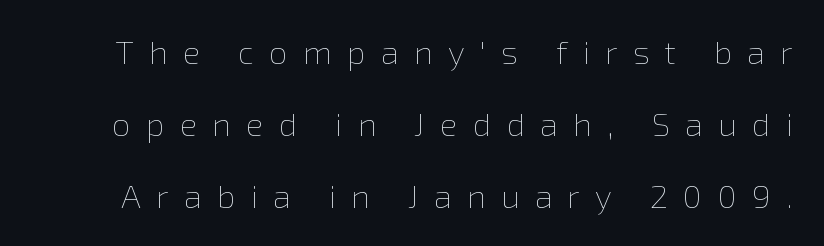
Q: Is the text bold? A: No.
Q: Is the text italic (slanted)? A: No, it is upright.
Q: Is the text underlined? A: No.
Q: Is the spacing between letters normal or unusually wide? A: Unusually wide.
Q: Is the spacing between lines tight, normal or loose? A: Loose.
Q: Width (condensed, normal, or wide)? A: Normal.
Q: x-height? A: Medium.
Q: Monospaced? A: No.
